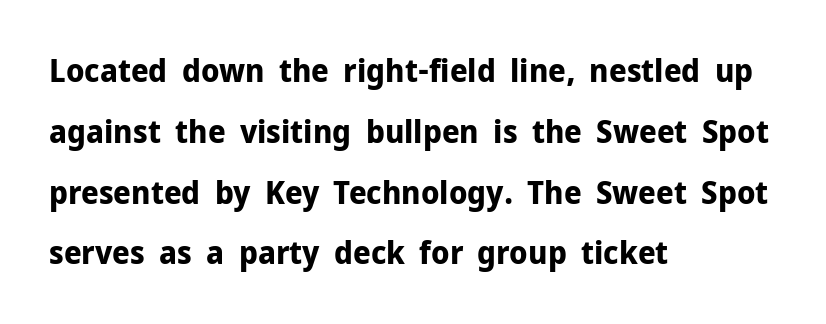
No feet cap the strokes, marking this as sans-serif type. The font's upright variant was chosen for this text. In terms of weight, the rendering is a true, heavy bold. What stands out about the letter spacing? Nothing — it is the standard amount. Which margin do the lines hug? The left one — the right edge is uneven.
